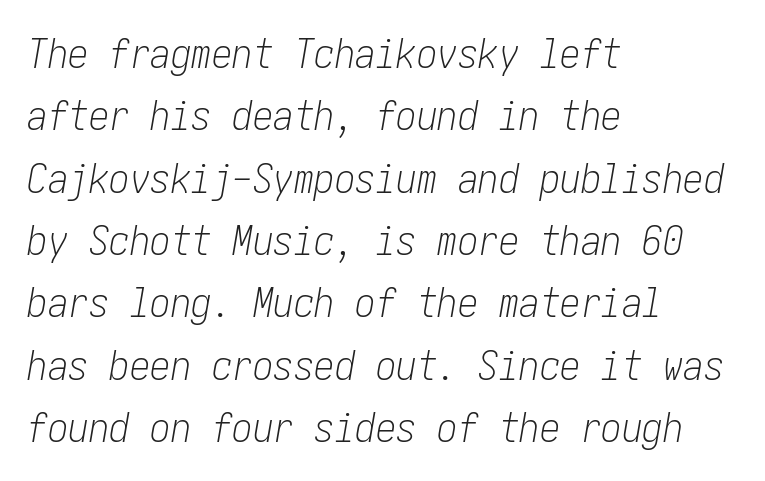
The image shows 41 px light, condensed type, italic (leaning right); set left-aligned, normal line spacing (1.52x), normal letter spacing, not underlined; low stroke contrast and a medium x-height.
